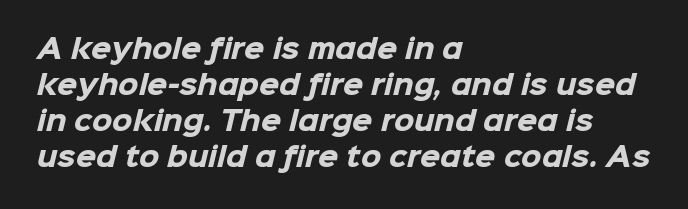
The image shows 26 px bold type; set left-aligned, normal line spacing (1.38x), normal letter spacing, not underlined.
